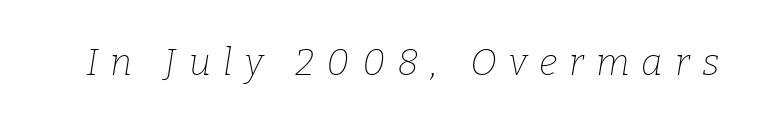
Q: Is the text bold? A: No.
Q: Is the text italic (slanted)? A: Yes, it leans right by about 9 degrees.
Q: Is the typeface a serif or a sans-serif typeface? A: Serif.
Q: Is the text underlined? A: No.
Q: Is the spacing between letters normal or unusually wide? A: Unusually wide.
Q: Width (condensed, normal, or wide)? A: Normal.
Q: Stroke contrast? A: Low.
Q: x-height? A: Medium.
Q: Monospaced? A: No.
